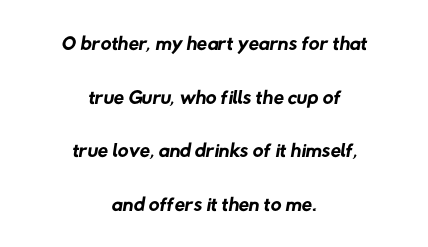
The gap between lines stays unmarked. These lines are composed in type without serifs. A centered setting, common on invitations and titles, is used for this passage. The passage shown is typed in a proportional face where columns would drift. The letters sit at their default tracking, neither squeezed nor spread.
